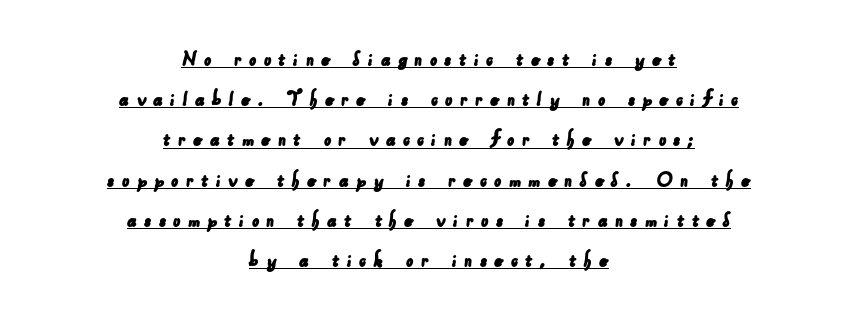
The image shows 23 px text type; set centered, line spacing 1.75x, unusually wide letter spacing (+0.3 em), underlined.
